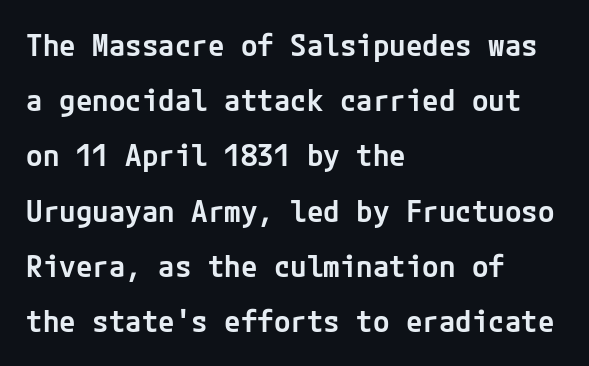
Q: Is the text bold? A: Semi-bold.
Q: Is the text italic (slanted)? A: No, it is upright.
Q: Is the typeface a serif or a sans-serif typeface? A: Sans-serif.
Q: Is the text underlined? A: No.
Q: How is the paragraph aligned? A: Left-aligned.
Q: Is the spacing between letters normal or unusually wide? A: Normal.
Q: Width (condensed, normal, or wide)? A: Normal.
Q: Stroke contrast? A: Low.
Q: x-height? A: Medium.
